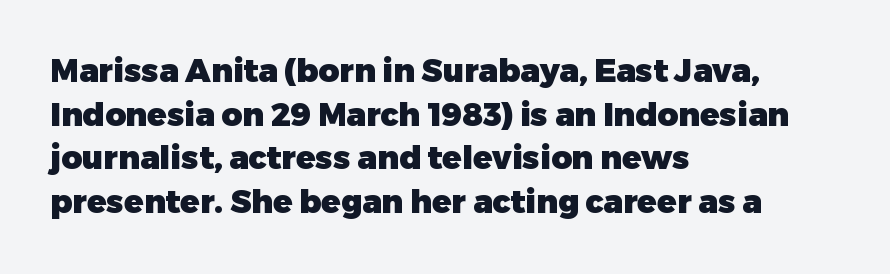
Spacing between characters is what you'd get straight out of the box. Notice how descenders clear the ascenders below comfortably — that's standard leading. The passage shown is emphatically bold. The face used here is proportionally spaced, like ordinary book or web type.
